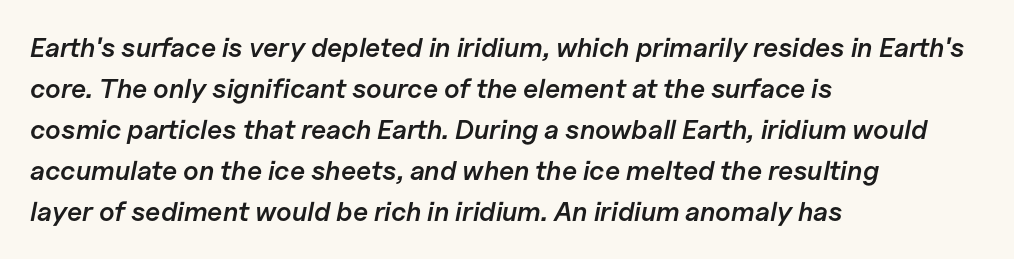
How heavy is the stroke? Medium-heavy — a semibold, shy of bold. Looking at the ascenders, they clearly lean. Baseline-to-baseline distance is the conventional proportion of letter height. Here the glyphs are tracked normally, forming tight word shapes. The rag falls on the right side of this text block.
